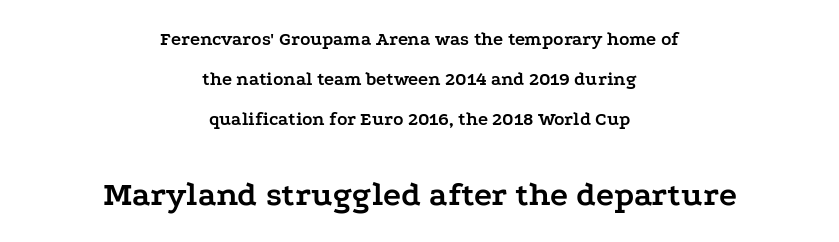
The image shows 34 px semibold, wide serif type, upright; set centered, loose line spacing (2.1x), normal letter spacing, not underlined; the second (bottom) block is 1.79x larger; low stroke contrast and a medium x-height.
